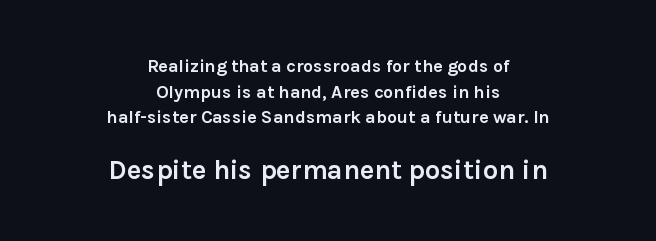
Q: Is the text bold? A: Yes.
Q: Is the text italic (slanted)? A: No, it is upright.
Q: Is the text underlined? A: No.
Q: How is the paragraph aligned? A: Centered.
Q: Is the spacing between letters normal or unusually wide? A: Normal.
Q: Is the spacing between lines tight, normal or loose? A: Normal.
Q: Which block of text is set in a larger size, the first (top) or the second (bottom)? A: The second (bottom) one.
